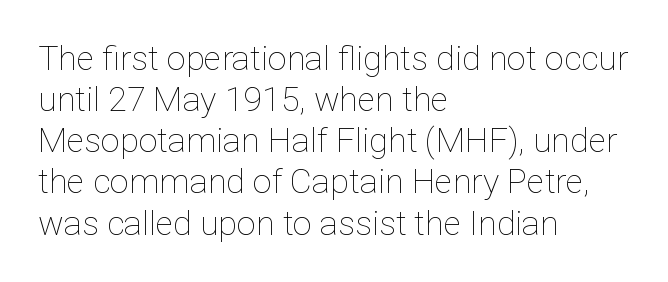
A quiet, ordinary-to-light weight characterises the typeface. The face used here is rendered with its standard letterfit. This sample is left-justified, so line endings fall wherever the words run out. No italicization has been applied; the sample stays upright.
